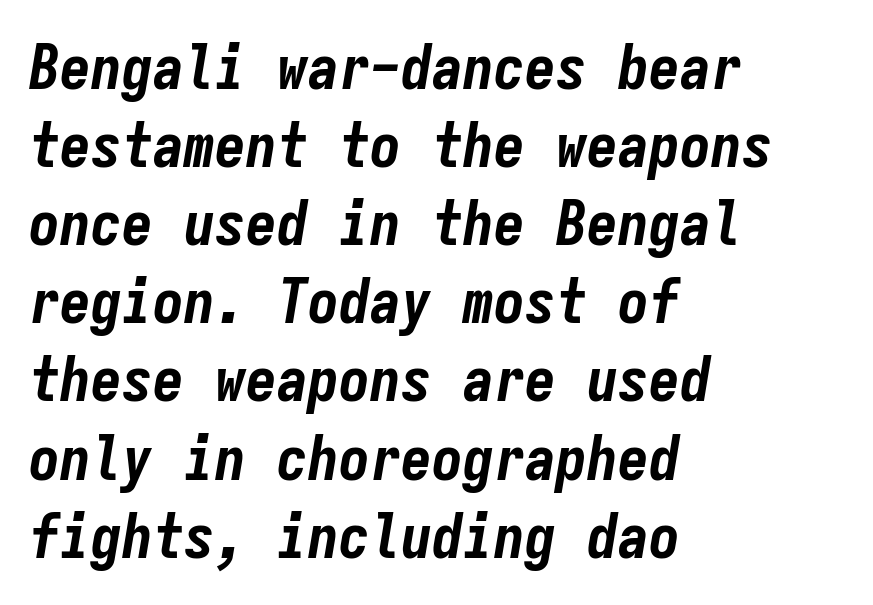
{"italic": "yes", "lean": "right", "slant_degrees": 9, "bold": "yes", "weight": "bold", "width": "condensed", "stroke_contrast": "low", "x_height": "medium", "monospaced": "yes", "underline": "no", "align": "left", "line_spacing": "normal", "line_spacing_ratio": 1.26, "letter_spacing": "normal", "letter_spacing_em": 0.0, "glyph_px": 62}
